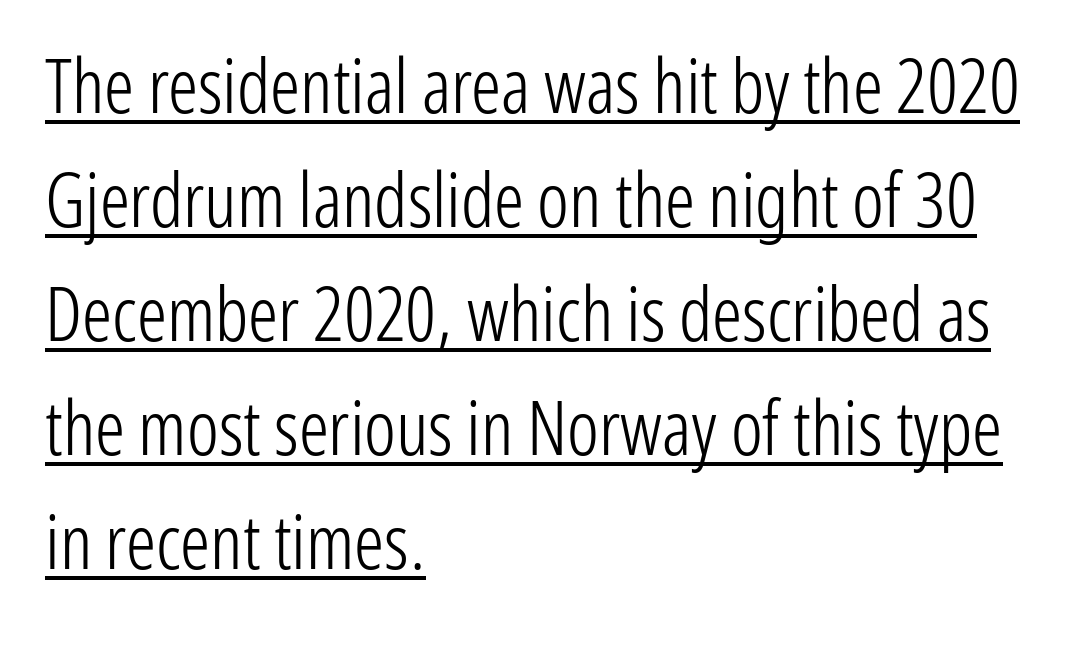
Successive baselines arrive at the customary interval. This is sans-serif lettering, the kind often seen on screens and signage. The setting favours the left margin, as ordinary paragraphs usually do. Is this a fixed-width face? No — the glyphs have proportional, varying widths. Caption: standard tracking, unaltered.
